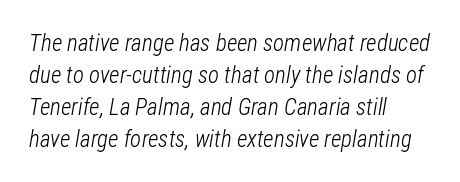
These lines stack with their left ends in a neat column. Think standard paragraph weight, or any step lighter than that. Here the glyphs are tracked normally, forming tight word shapes. This rendering features lettering with no underline. Notice how descenders clear the ascenders below comfortably — that's standard leading. The text carries the slant typical of an italic or oblique font.
